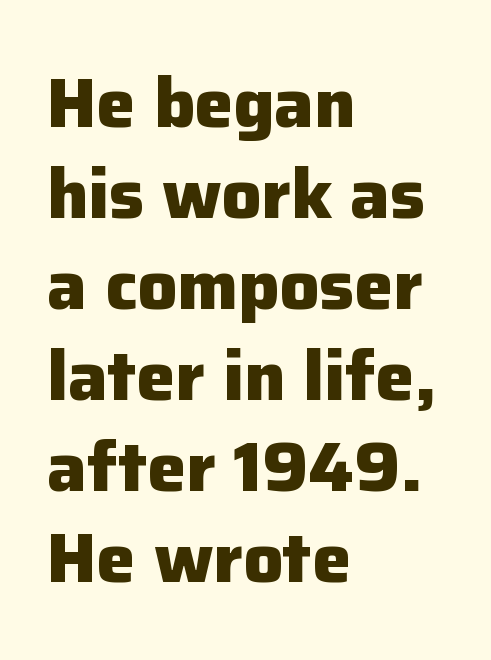
The image shows 70 px heavy sans-serif type, upright; set left-aligned, normal line spacing (1.3x), normal letter spacing, not underlined; low stroke contrast and a medium x-height.
